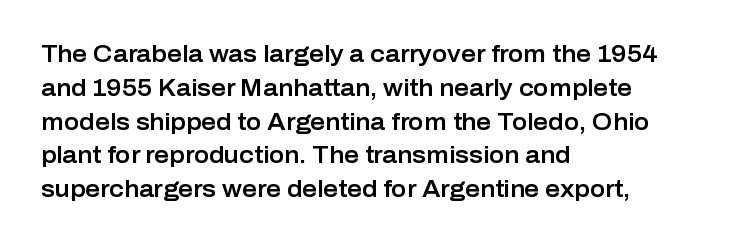
The image shows 23 px text type, upright; set left-aligned, normal line spacing (1.47x), normal letter spacing, not underlined.
